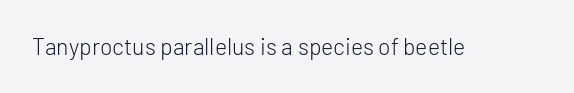
The type is set solid horizontally, with unmodified tracking. Words float on clear page, feet unadorned. A quiet, ordinary-to-light weight characterises the typeface. The type sits square on the baseline with zero lean.
